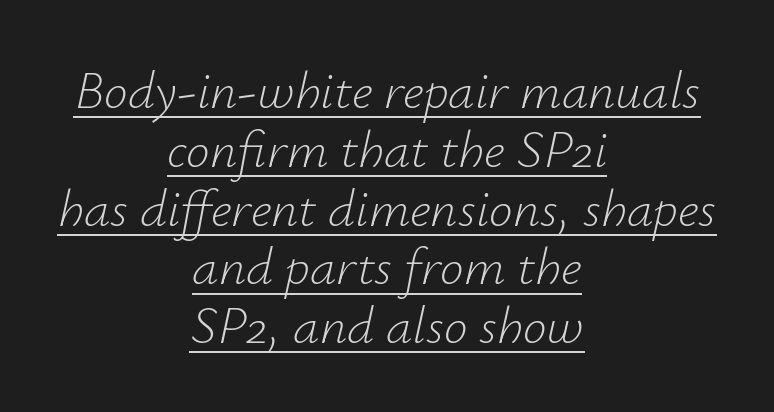
The image shows 53 px light type, italic (leaning right); set centered, tight line spacing (1.11x), normal letter spacing, underlined; low stroke contrast and a small x-height.
